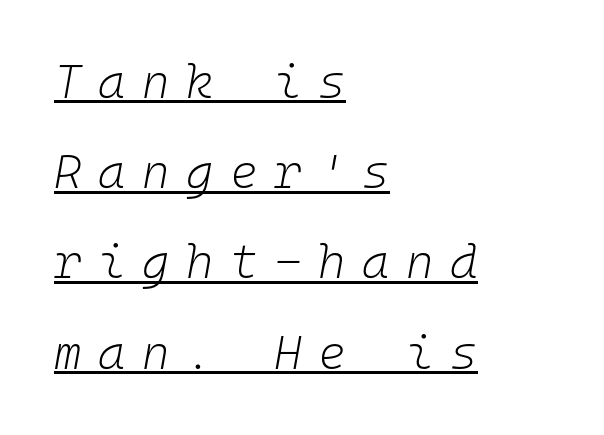
The image shows 47 px light type, italic (leaning right), monospaced; set left-aligned, loose line spacing (1.92x), unusually wide letter spacing (+0.35 em), underlined; low stroke contrast and a medium x-height.
